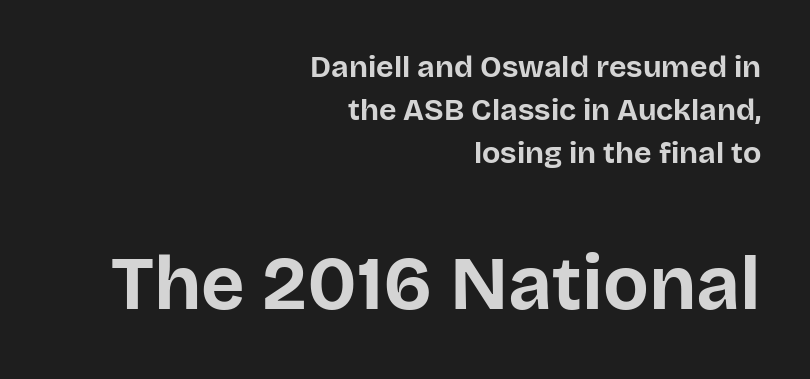
The image shows 75 px bold sans-serif type, upright; set right-aligned, normal line spacing (1.44x), normal letter spacing, not underlined; the second (bottom) block is 2.5x larger; low stroke contrast and a large x-height.
